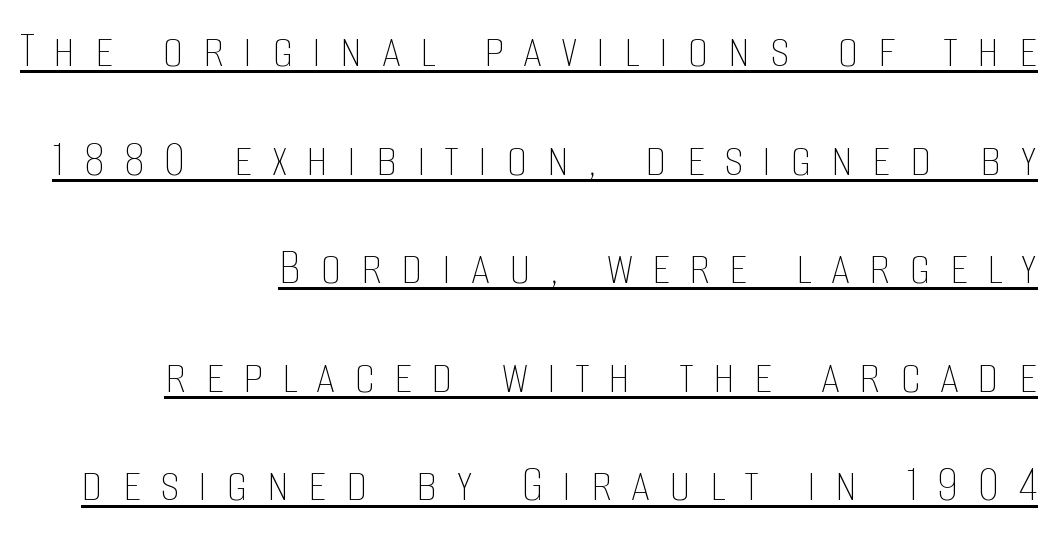
Q: Is the text bold? A: No.
Q: Is the text italic (slanted)? A: No, it is upright.
Q: Is the text underlined? A: Yes.
Q: How is the paragraph aligned? A: Right-aligned.
Q: Is the spacing between letters normal or unusually wide? A: Unusually wide.
Q: Is the spacing between lines tight, normal or loose? A: Loose.
Q: Width (condensed, normal, or wide)? A: Condensed.
Q: Stroke contrast? A: Low.
Q: x-height? A: Large.
Q: Monospaced? A: No.
